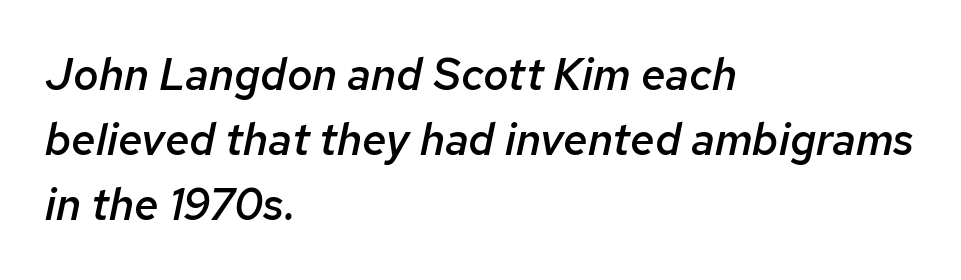
{"italic": "yes", "lean": "right", "slant_degrees": 12, "bold": "semi", "weight": "semibold", "width": "normal", "stroke_contrast": "low", "x_height": "medium", "monospaced": "no", "underline": "no", "align": "left", "line_spacing": "normal", "line_spacing_ratio": 1.48, "letter_spacing": "normal", "letter_spacing_em": 0.0, "glyph_px": 44}
